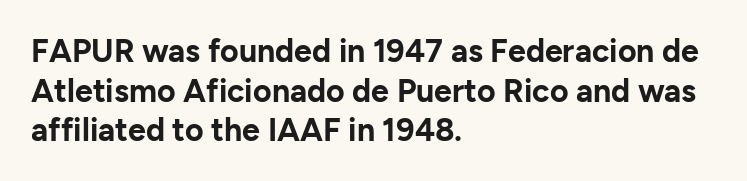
The rendering keeps characters at their native spacing. The characters display no serif detailing; their extremities are plain. The paragraph shown leans on its left margin. The font's upright variant was chosen for this text. Every letter is thick-stroked: bold, no question. Character widths vary here, with narrow letters taking less room than wide ones.
